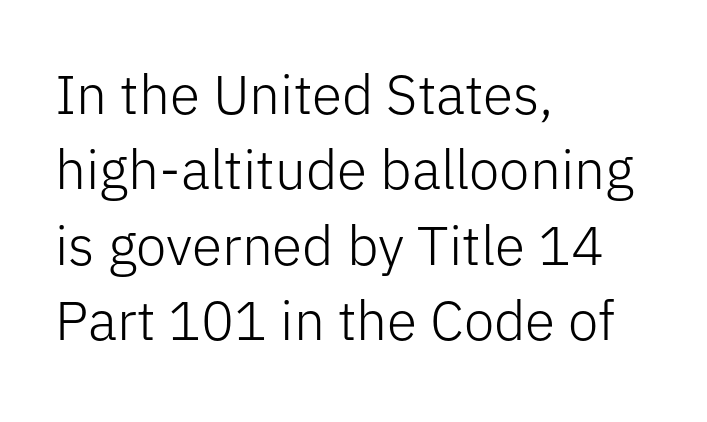
Anything drawn beneath the words? Only blank space. Posture: vertical. Stem width sits at or under what a default text font uses. Leading: standard. Compared with a centered layout, this one pins lines to the left instead.
